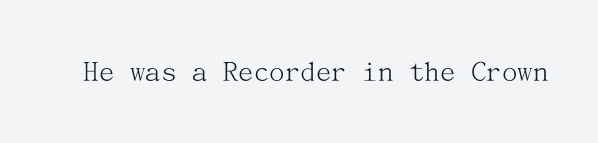
Q: Is the text bold? A: No.
Q: Is the text italic (slanted)? A: No, it is upright.
Q: Is the typeface a serif or a sans-serif typeface? A: Serif.
Q: Is the text underlined? A: No.
Q: Is the spacing between letters normal or unusually wide? A: Normal.
Q: Width (condensed, normal, or wide)? A: Normal.
Q: Stroke contrast? A: Medium.
Q: x-height? A: Medium.
